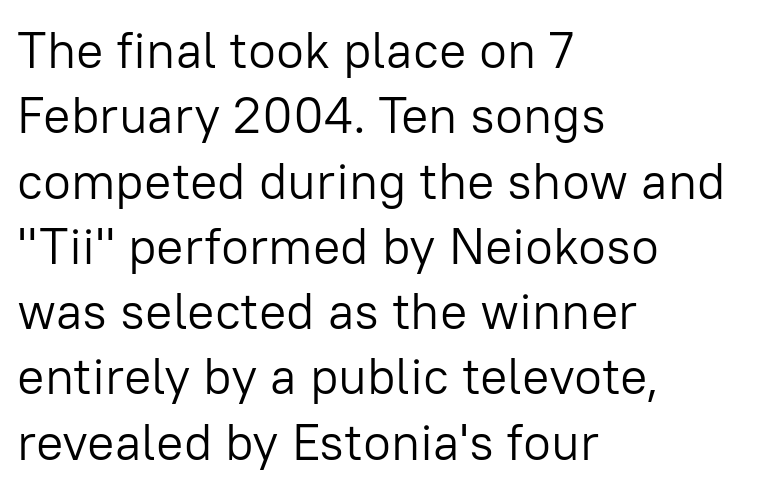
The image shows 51 px light sans-serif type, upright; set left-aligned, normal line spacing (1.28x), normal letter spacing, not underlined; low stroke contrast and a medium x-height.
